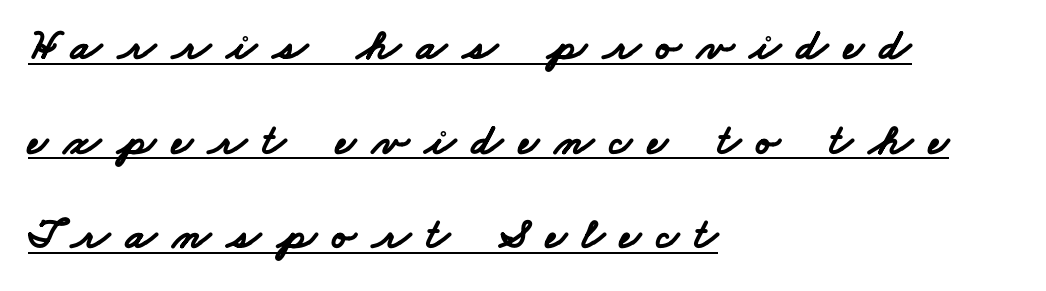
Q: Is the text bold? A: Yes.
Q: Is the typeface a serif or a sans-serif typeface? A: Sans-serif.
Q: Is the text underlined? A: Yes.
Q: How is the paragraph aligned? A: Left-aligned.
Q: Is the spacing between letters normal or unusually wide? A: Unusually wide.
Q: Is the spacing between lines tight, normal or loose? A: Loose.
Q: Width (condensed, normal, or wide)? A: Wide.
Q: Stroke contrast? A: Low.
Q: x-height? A: Small.
Q: Monospaced? A: No.
